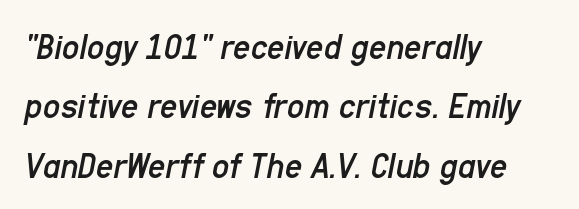
Posture: slanted. Compared with typical body copy, the letter spacing here is the same. Think of a printed novel: that variable character pitch is what you see here. The space between consecutive lines is moderate. The space directly below the letters is spotless.
